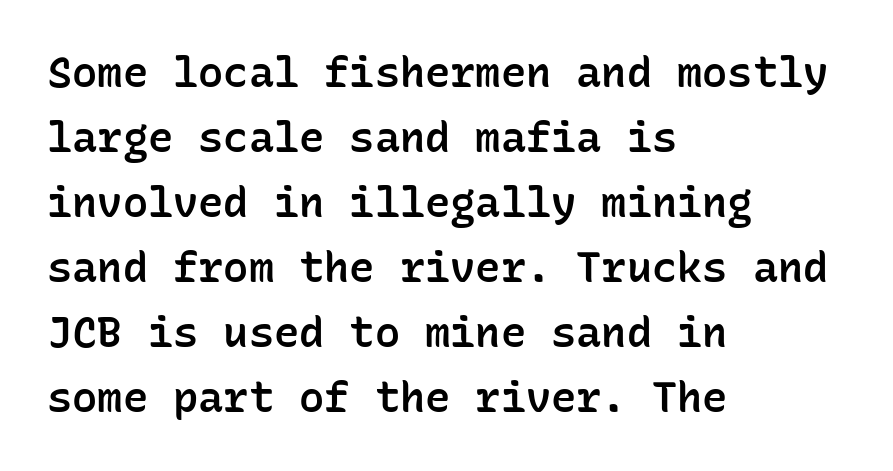
What weight is shown? A semibold, between regular and bold. When letters stand straight like this, we call the style roman or upright. The passage shown stacks its lines at a standard gap. You could count columns in this text — the font is strictly monospaced. How are the letters spaced? Ordinarily, with no added tracking. Teacher's note: observe the even left margin — that is flush-left alignment.
